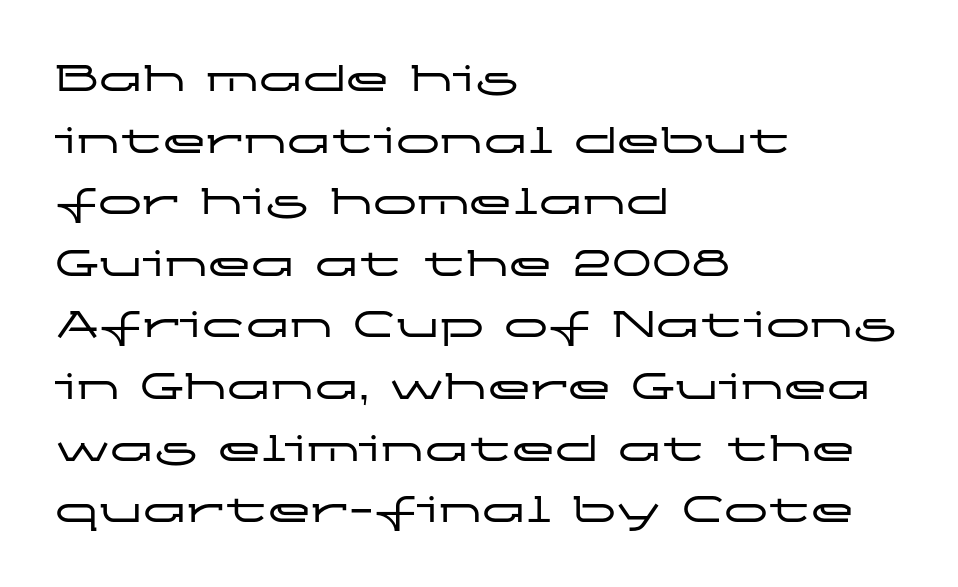
Q: Is the text italic (slanted)? A: No, it is upright.
Q: Is the typeface a serif or a sans-serif typeface? A: Sans-serif.
Q: Is the text underlined? A: No.
Q: How is the paragraph aligned? A: Left-aligned.
Q: Is the spacing between letters normal or unusually wide? A: Normal.
Q: Is the spacing between lines tight, normal or loose? A: Normal.
Q: Width (condensed, normal, or wide)? A: Wide.
Q: Stroke contrast? A: Low.
Q: x-height? A: Medium.
Q: Monospaced? A: No.
